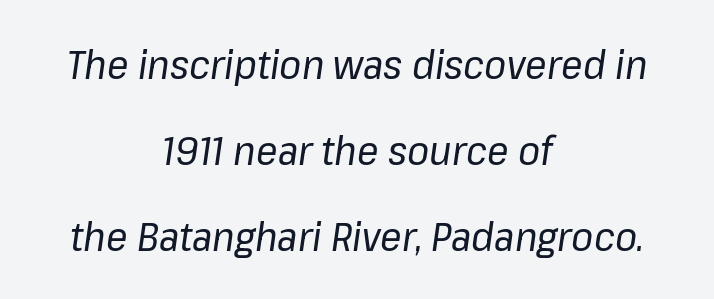
Q: Is the text bold? A: No.
Q: Is the text italic (slanted)? A: Yes, it leans right by about 8 degrees.
Q: Is the text underlined? A: No.
Q: How is the paragraph aligned? A: Centered.
Q: Is the spacing between letters normal or unusually wide? A: Normal.
Q: Is the spacing between lines tight, normal or loose? A: Loose.
Q: Width (condensed, normal, or wide)? A: Normal.
Q: Stroke contrast? A: Low.
Q: x-height? A: Medium.
Q: Monospaced? A: No.
